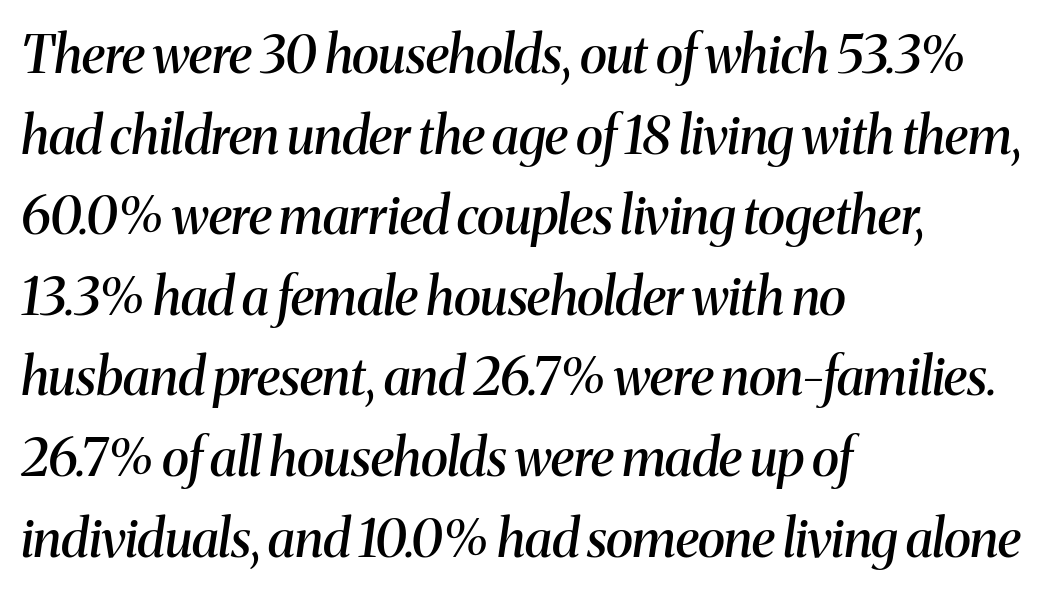
The image shows 52 px semibold serif type, italic (leaning right); set left-aligned, normal line spacing (1.55x), normal letter spacing, not underlined; medium stroke contrast and a medium x-height.
